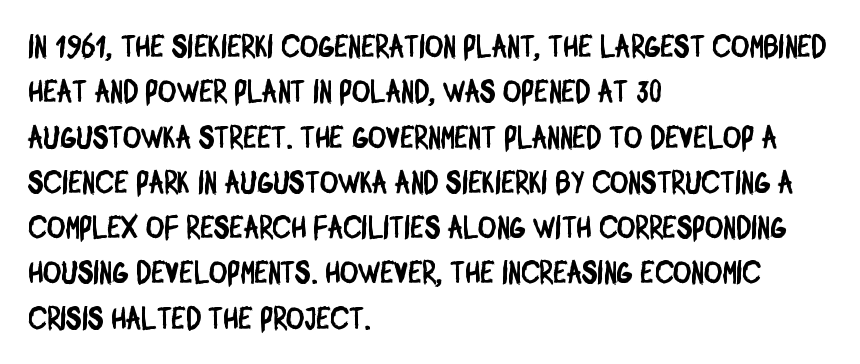
This sample has the flowing, uneven cadence of proportional lettering. Tracking here is standard; glyphs follow each other at the usual distance. A clean baseline with only descenders dipping below it. Short and long lines alike share a common starting point at left. Letterform terminals end flat and unadorned throughout the passage. Line spacing here is normal.
